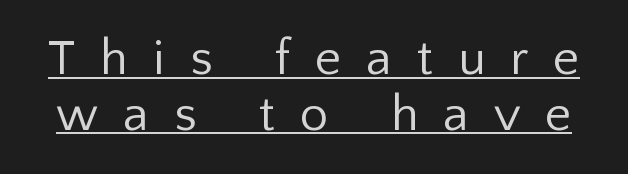
The image shows 51 px regular-weight sans-serif type, upright; set tight line spacing (1.09x), unusually wide letter spacing (+0.49 em), underlined; low stroke contrast and a medium x-height.
